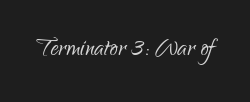
{"serif": "no", "bold": "no", "weight": "light", "width": "condensed", "stroke_contrast": "low", "x_height": "small", "monospaced": "no", "underline": "no", "letter_spacing": "normal", "letter_spacing_em": 0.0, "glyph_px": 31}
